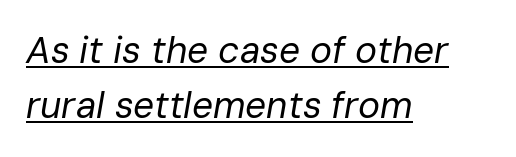
Notice how a bar underscores the lettering throughout. The rendering uses a moderate line-height, typical for paragraphs. On a weight scale, this lands at 450 or below. Do the characters align in a grid? No, the font is proportional. Rendered with sloped, italic letterforms.
